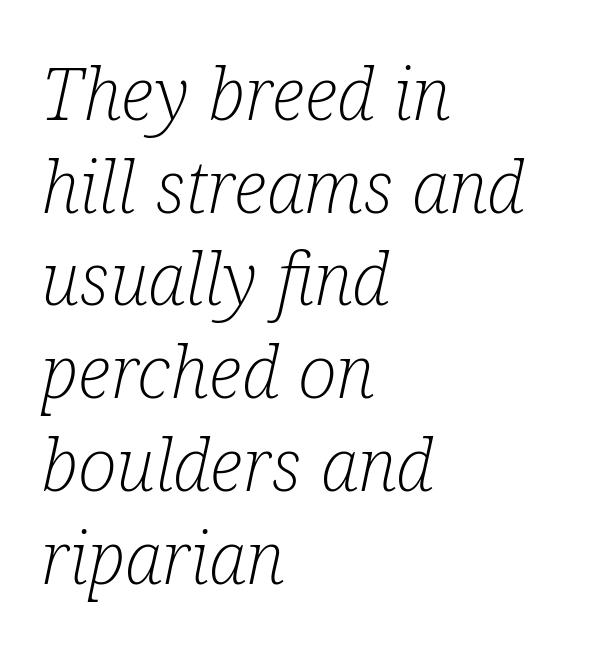
The image shows 73 px light, condensed serif type, italic (leaning right); set left-aligned, normal line spacing (1.27x), normal letter spacing, not underlined; low stroke contrast and a medium x-height.
